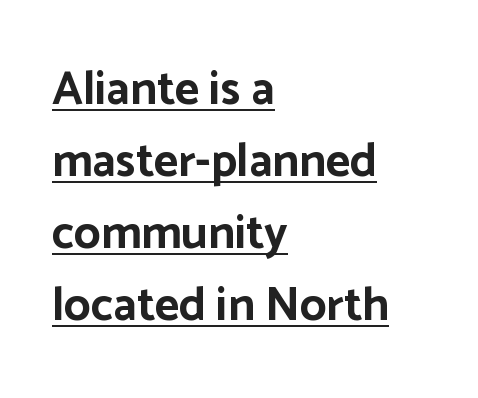
{"serif": "no", "italic": "no", "bold": "yes", "weight": "bold", "width": "normal", "stroke_contrast": "low", "x_height": "medium", "monospaced": "no", "underline": "yes", "align": "left", "line_spacing": "normal", "line_spacing_ratio": 1.53, "letter_spacing": "normal", "letter_spacing_em": 0.0, "glyph_px": 47}
